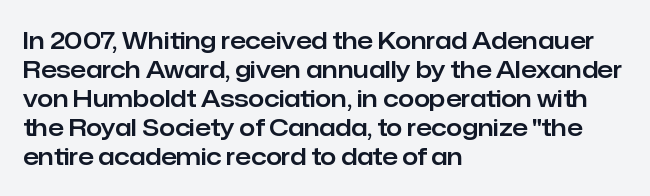
{"italic": "no", "underline": "no", "align": "left", "line_spacing": "normal", "line_spacing_ratio": 1.26, "letter_spacing": "normal", "letter_spacing_em": 0.0, "glyph_px": 23}
